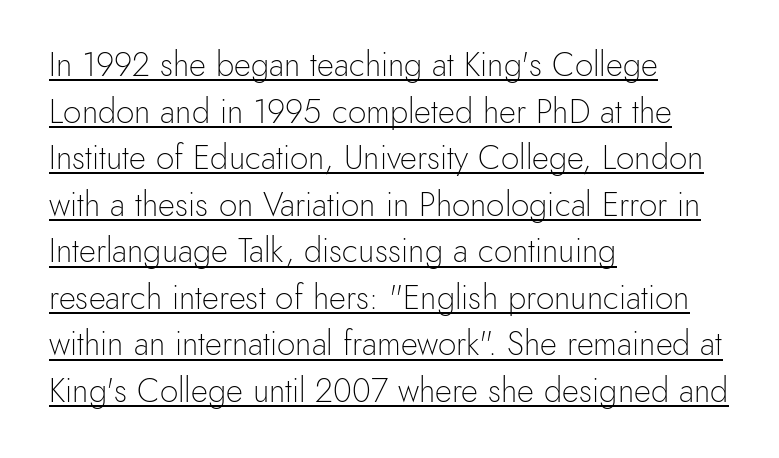
{"serif": "no", "italic": "no", "bold": "no", "weight": "light", "width": "normal", "x_height": "small", "monospaced": "no", "underline": "yes", "align": "left", "line_spacing": "normal", "line_spacing_ratio": 1.41, "letter_spacing": "normal", "letter_spacing_em": 0.0, "glyph_px": 33}
